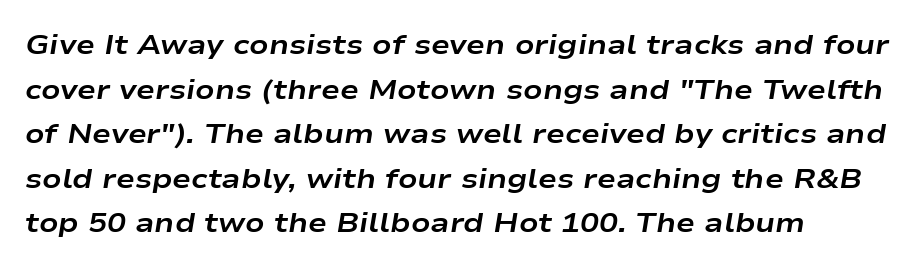
The gaps between neighbouring characters are ordinary and unremarkable. Proportional: the letters do not fall into vertical columns. When letters slant like this, we call the style italic. Heft: maximum for text — a bold. Honestly, the row spacing looks completely unremarkable.
